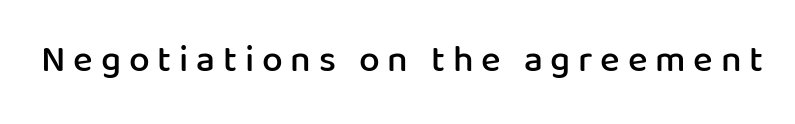
The glyphs have the mass of a demibold cut, below bold. The type sits square on the baseline with zero lean. The space directly below the letters is spotless. Observe the absence of serifs on each vertical stroke in this sample.
